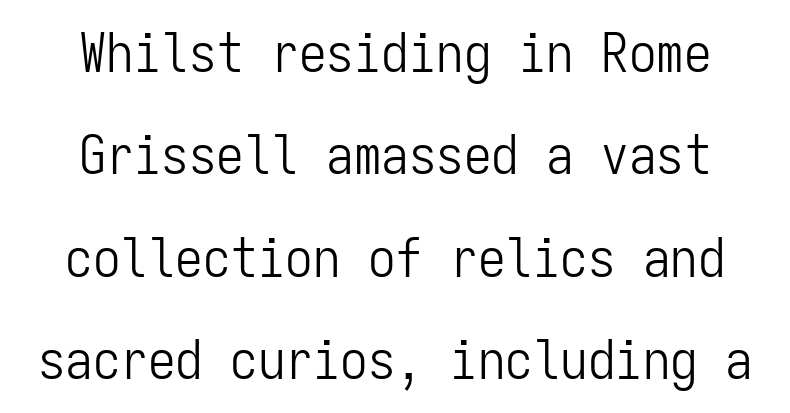
The image shows 55 px light, condensed sans-serif type, upright, monospaced; set centered, line spacing 1.86x, normal letter spacing, not underlined; low stroke contrast and a medium x-height.
